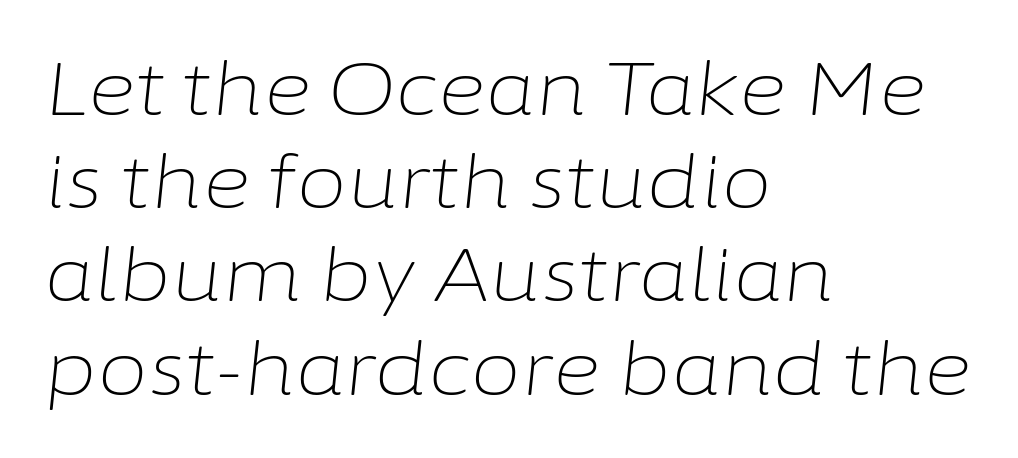
The image shows 74 px light type, italic (leaning right); set left-aligned, normal line spacing (1.26x), normal letter spacing, not underlined; low stroke contrast and a medium x-height.
